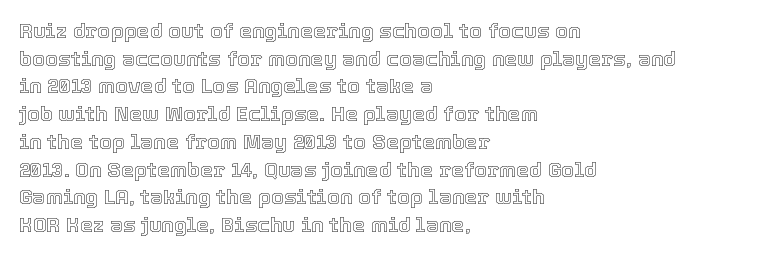
Q: Is the text italic (slanted)? A: No, it is upright.
Q: Is the text underlined? A: No.
Q: How is the paragraph aligned? A: Left-aligned.
Q: Is the spacing between letters normal or unusually wide? A: Normal.
Q: Is the spacing between lines tight, normal or loose? A: Normal.
